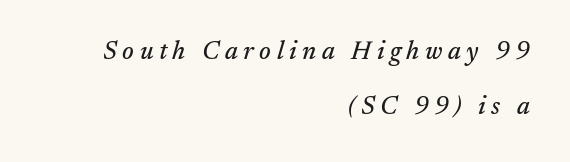
The image shows 25 px text type, italic (leaning right); set right-aligned, loose line spacing (2.22x), unusually wide letter spacing (+0.22 em), not underlined.
